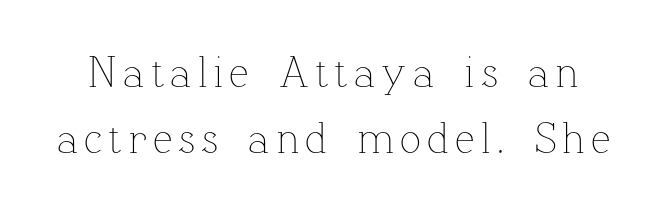
The image shows 44 px thin type, upright; set normal line spacing (1.5x), not underlined; low stroke contrast and a medium x-height.
